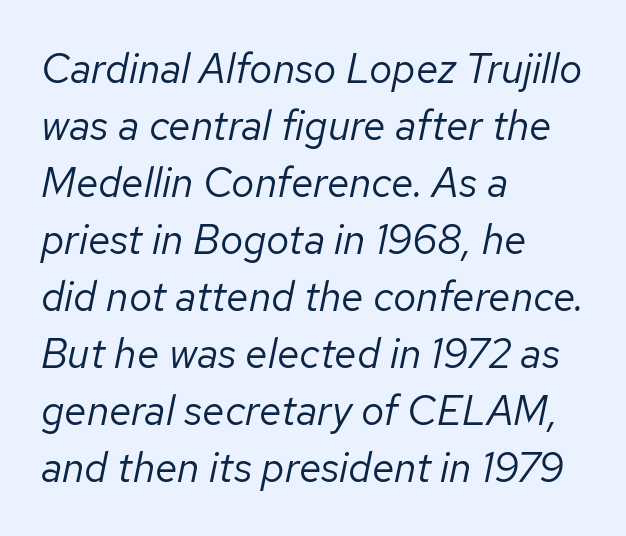
The image shows 41 px regular-weight type, italic (leaning right); set left-aligned, normal line spacing (1.39x), normal letter spacing, not underlined; low stroke contrast and a medium x-height.
